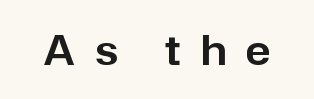
{"serif": "no", "italic": "no", "width": "normal", "stroke_contrast": "low", "x_height": "medium", "monospaced": "no", "underline": "no", "letter_spacing": "wide", "letter_spacing_em": 0.49, "glyph_px": 41}
